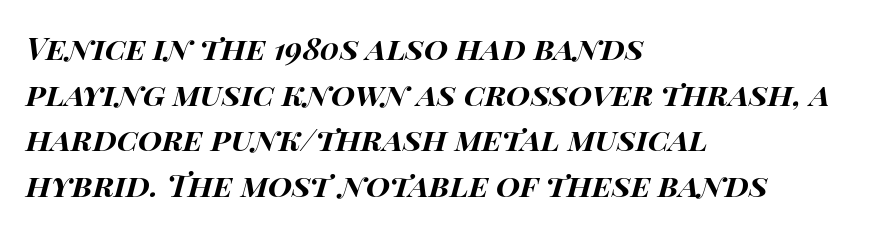
Here the designer chose a conventional face with non-uniform glyph widths. The type is set solid horizontally, with unmodified tracking. A typesetter would call this leading conventional body-copy spacing. Each row of text sits above clean, open space.
